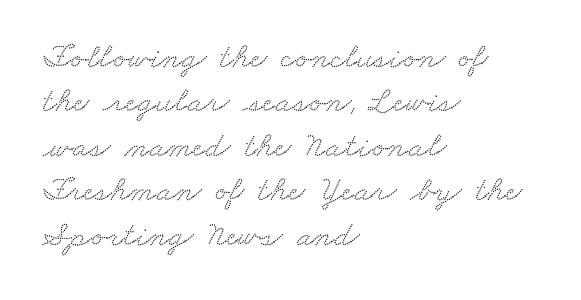
Q: Is the typeface a serif or a sans-serif typeface? A: Serif.
Q: Is the text underlined? A: No.
Q: How is the paragraph aligned? A: Left-aligned.
Q: Is the spacing between letters normal or unusually wide? A: Normal.
Q: Is the spacing between lines tight, normal or loose? A: Normal.
Q: Width (condensed, normal, or wide)? A: Wide.
Q: Stroke contrast? A: Low.
Q: x-height? A: Small.
Q: Monospaced? A: No.
